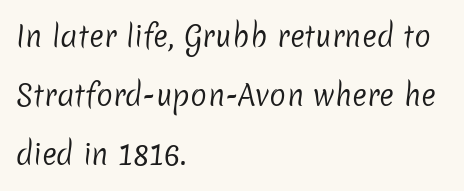
{"serif": "no", "bold": "no", "weight": "regular", "width": "normal", "stroke_contrast": "low", "x_height": "medium", "monospaced": "no", "underline": "no", "align": "left", "line_spacing": "loose", "line_spacing_ratio": 2.1, "letter_spacing": "normal", "letter_spacing_em": 0.0, "glyph_px": 28}
